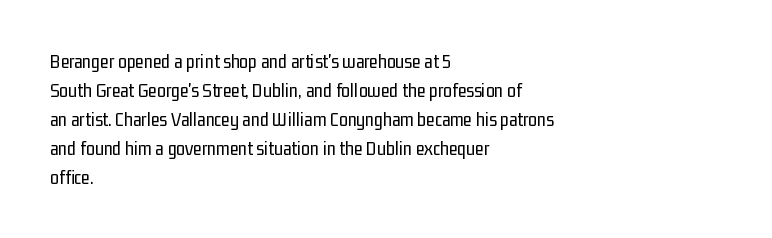
{"italic": "no", "bold": "no", "underline": "no", "align": "left", "line_spacing": "normal", "line_spacing_ratio": 1.45, "letter_spacing": "normal", "letter_spacing_em": 0.0, "glyph_px": 20}
